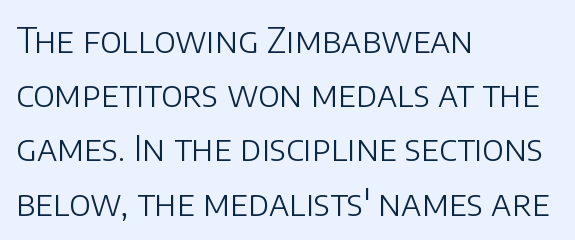
Nothing sits at the stroke ends, so this counts as sans-serif. In terms of leading, this rendering sits right in the middle. Underlining? Definitely not there. If you drew a line through each stem, it would be perfectly vertical. Weight: regular or lighter. Standard letterfit; no display-style spreading of the glyphs.
